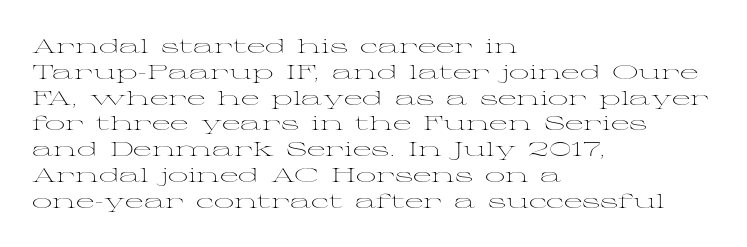
Interline gaps are of average width in this sample. Style check: upright. Tracking here is standard; glyphs follow each other at the usual distance. Stroke mass is kept to a normal reading level or below. Beneath every word, the page is bare. Leftover space on each line is placed entirely after the last word.
